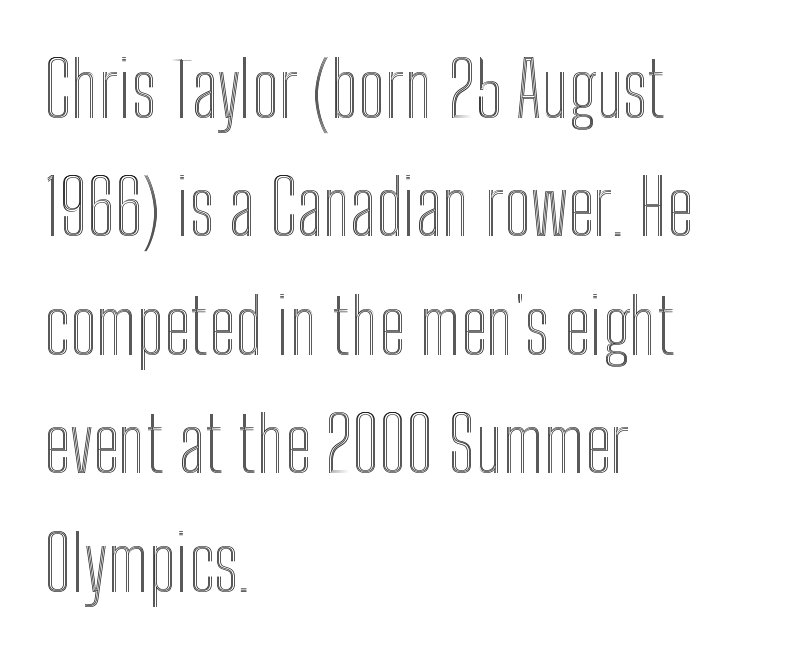
Q: Is the text italic (slanted)? A: No, it is upright.
Q: Is the text underlined? A: No.
Q: How is the paragraph aligned? A: Left-aligned.
Q: Is the spacing between letters normal or unusually wide? A: Normal.
Q: Is the spacing between lines tight, normal or loose? A: Normal.
Q: Width (condensed, normal, or wide)? A: Condensed.
Q: x-height? A: Medium.
Q: Monospaced? A: No.
